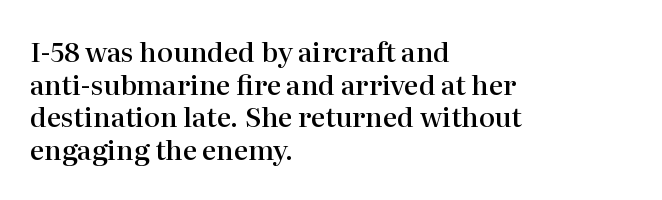
The rendering uses a semibold face; strokes are thickened but not to full bold. Inter-character spacing is left at the font's built-in metrics. Quick note: not italic, upright. Which margin do the lines hug? The left one — the right edge is uneven.
